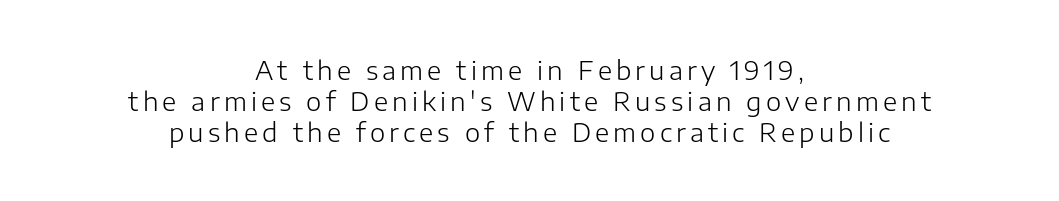
Q: Is the text bold? A: No.
Q: Is the text italic (slanted)? A: No, it is upright.
Q: Is the text underlined? A: No.
Q: How is the paragraph aligned? A: Centered.
